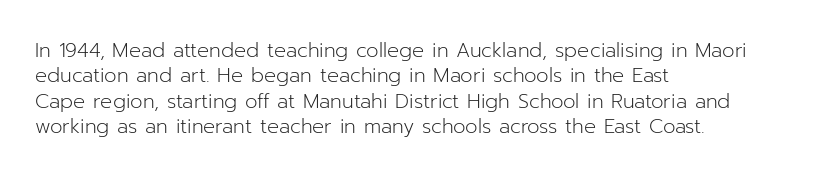
Q: Is the text bold? A: No.
Q: Is the text italic (slanted)? A: No, it is upright.
Q: Is the text underlined? A: No.
Q: How is the paragraph aligned? A: Left-aligned.
Q: Is the spacing between letters normal or unusually wide? A: Normal.
Q: Is the spacing between lines tight, normal or loose? A: Normal.
